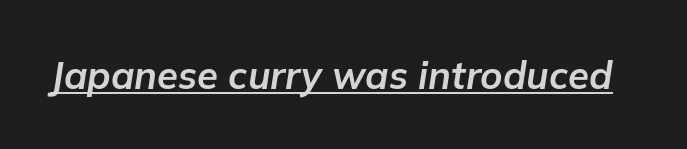
{"italic": "yes", "lean": "right", "slant_degrees": 9, "bold": "yes", "weight": "bold", "width": "normal", "stroke_contrast": "low", "x_height": "medium", "monospaced": "no", "underline": "yes", "letter_spacing": "normal", "letter_spacing_em": 0.0, "glyph_px": 38}
